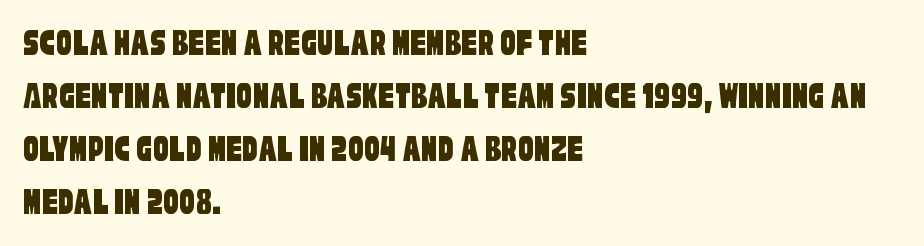
{"serif": "no", "width": "condensed", "stroke_contrast": "low", "x_height": "large", "monospaced": "no", "underline": "no", "align": "left", "line_spacing": "normal", "line_spacing_ratio": 1.36, "letter_spacing": "normal", "letter_spacing_em": 0.0, "glyph_px": 39}
